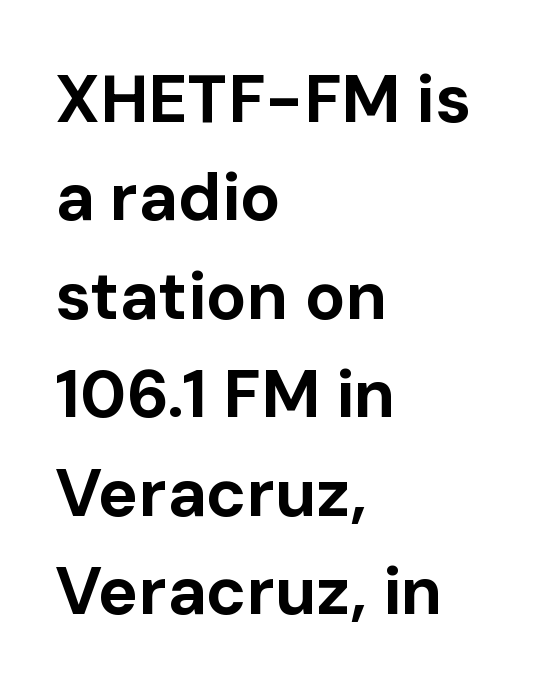
Notice how the passage keeps a crisp vertical edge on the left only. This sample uses an upright cut, with every glyph sitting square on the baseline. How are the letters spaced? Ordinarily, with no added tracking. Descenders hang freely into open space. Are there feet on the stems? There aren't — it's a sans.
